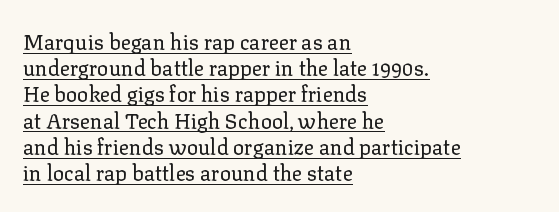
These lines are set flush left with a ragged right edge. Check the space under the baseline: a stroke is drawn there. The typography opts for an upright posture over an oblique one. Unbolded letterforms with no extra heft. In terms of letterspacing, this is plain default setting.
